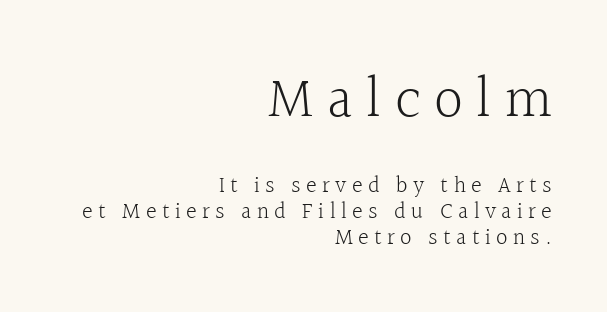
The image shows 58 px light serif type, upright; set right-aligned, tight line spacing (1.13x), unusually wide letter spacing (+0.23 em), not underlined; the first (top) block is 2.52x larger; a medium x-height.
